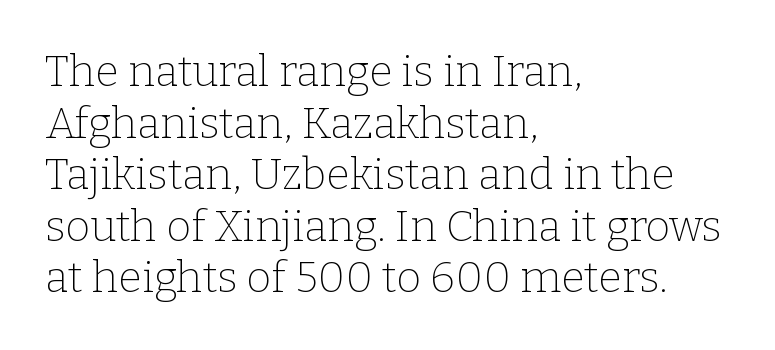
Q: Is the text bold? A: No.
Q: Is the text italic (slanted)? A: No, it is upright.
Q: Is the typeface a serif or a sans-serif typeface? A: Serif.
Q: Is the text underlined? A: No.
Q: How is the paragraph aligned? A: Left-aligned.
Q: Is the spacing between letters normal or unusually wide? A: Normal.
Q: Width (condensed, normal, or wide)? A: Normal.
Q: Stroke contrast? A: Low.
Q: x-height? A: Medium.
Q: Monospaced? A: No.
